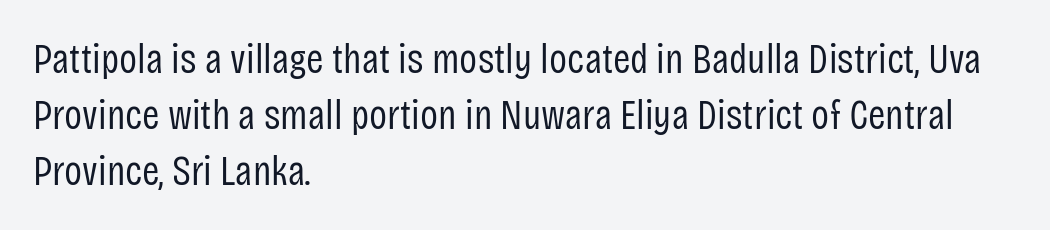
The image shows 42 px regular-weight, condensed sans-serif type, upright; set left-aligned, normal line spacing (1.33x), normal letter spacing, not underlined; low stroke contrast and a large x-height.
